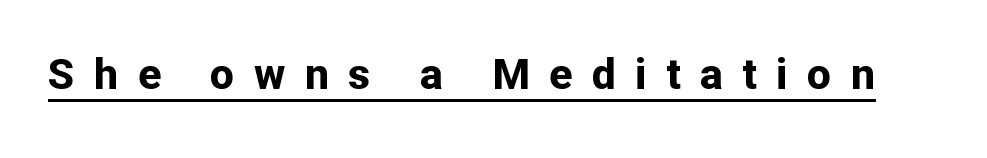
The image shows 43 px bold sans-serif type, upright; set unusually wide letter spacing (+0.45 em), underlined; low stroke contrast and a medium x-height.
